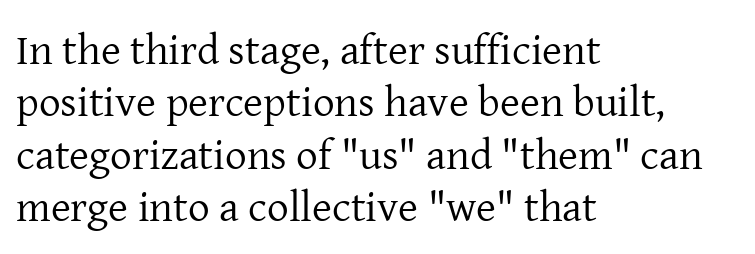
Is this a sans? No — the strokes have serifs. Unbolded letterforms with no extra heft. In CSS terms this would be text-align: left. Check under the words: just untouched page. In terms of letterspacing, this is plain default setting. The rendering uses natural spacing where letterforms have individual widths.
